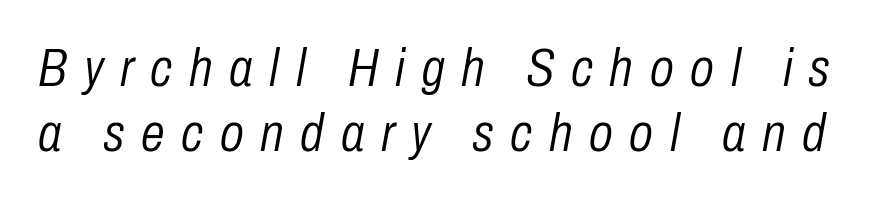
Q: Is the text bold? A: No.
Q: Is the text italic (slanted)? A: Yes, it leans right by about 10 degrees.
Q: Is the text underlined? A: No.
Q: Is the spacing between letters normal or unusually wide? A: Unusually wide.
Q: Width (condensed, normal, or wide)? A: Condensed.
Q: Stroke contrast? A: Low.
Q: x-height? A: Medium.
Q: Monospaced? A: No.
